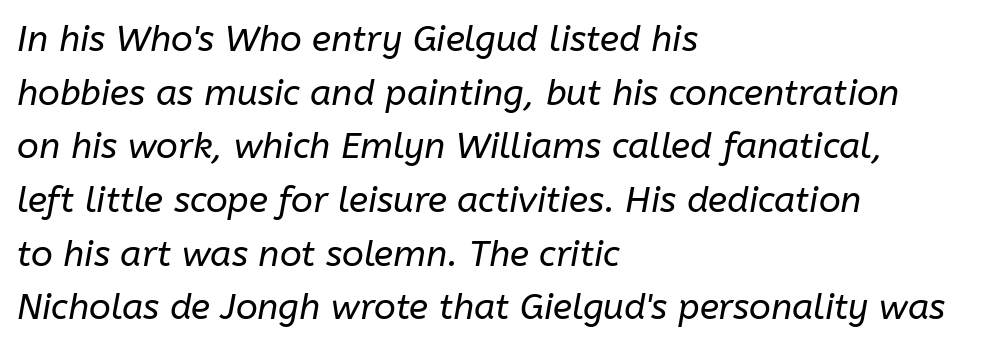
Q: Is the text bold? A: No.
Q: Is the text italic (slanted)? A: Yes, it leans right by about 10 degrees.
Q: Is the text underlined? A: No.
Q: How is the paragraph aligned? A: Left-aligned.
Q: Is the spacing between letters normal or unusually wide? A: Normal.
Q: Is the spacing between lines tight, normal or loose? A: Normal.
Q: Width (condensed, normal, or wide)? A: Normal.
Q: Stroke contrast? A: Low.
Q: x-height? A: Medium.
Q: Monospaced? A: No.
